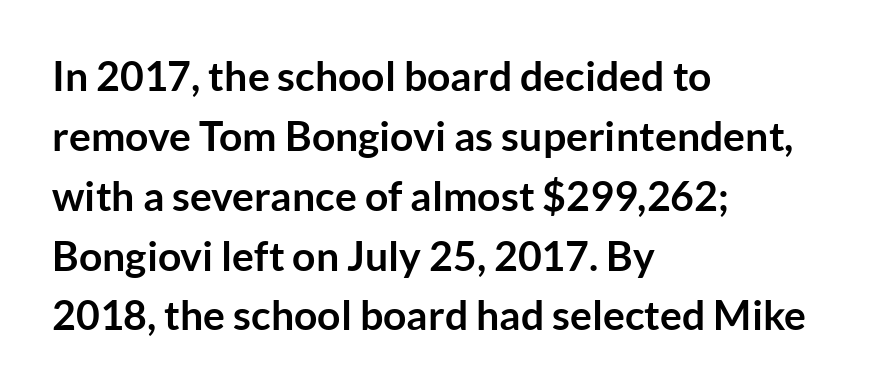
The image shows 41 px semibold sans-serif type, upright; set left-aligned, normal line spacing (1.46x), normal letter spacing, not underlined; low stroke contrast and a medium x-height.
